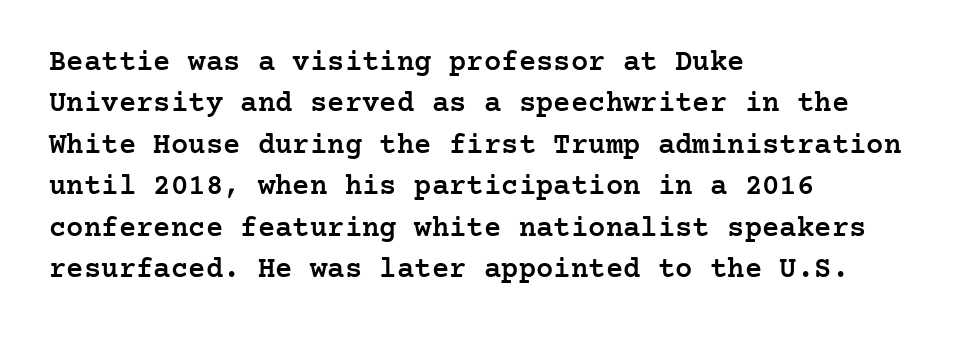
The passage shown stacks its lines at a standard gap. Visually the block forms a straight wall on the left and a jagged coastline on the right. The face used here is seriffed, in the tradition of book romans. The axis of the letterforms is exactly vertical. Standard letterfit; no display-style spreading of the glyphs.
